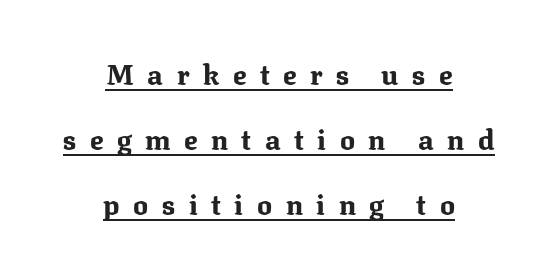
Look at the tracking — it's clearly loosened, letters drifting apart. The lettering stays uniformly vertical, giving the passage a roman look. The rendering uses the underline text-decoration. Little horizontal feet cap the strokes, marking this as serif type. Weight: bold.
